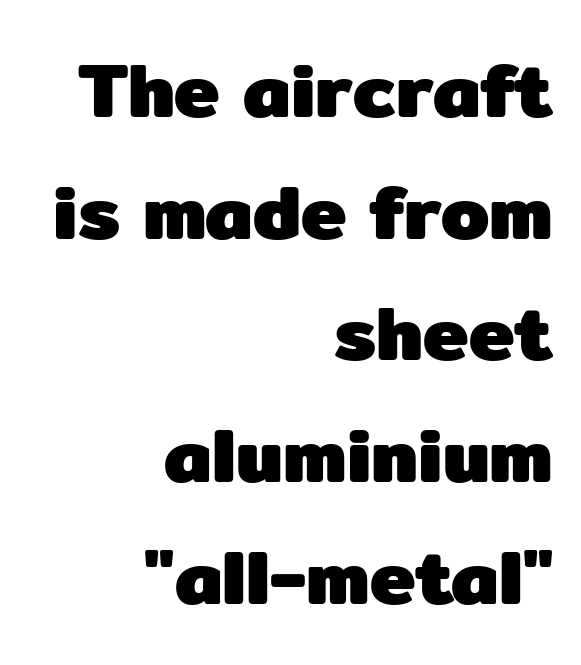
Q: Is the text bold? A: Yes.
Q: Is the text italic (slanted)? A: No, it is upright.
Q: Is the typeface a serif or a sans-serif typeface? A: Sans-serif.
Q: Is the text underlined? A: No.
Q: How is the paragraph aligned? A: Right-aligned.
Q: Is the spacing between letters normal or unusually wide? A: Normal.
Q: Is the spacing between lines tight, normal or loose? A: Normal.
Q: Width (condensed, normal, or wide)? A: Normal.
Q: Stroke contrast? A: Low.
Q: x-height? A: Medium.
Q: Monospaced? A: No.
